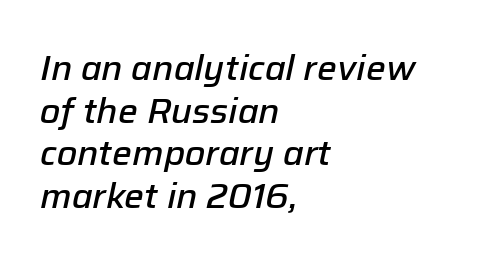
Q: Is the text bold? A: Semi-bold.
Q: Is the text italic (slanted)? A: Yes, it leans right by about 12 degrees.
Q: Is the text underlined? A: No.
Q: How is the paragraph aligned? A: Left-aligned.
Q: Is the spacing between letters normal or unusually wide? A: Normal.
Q: Width (condensed, normal, or wide)? A: Normal.
Q: Stroke contrast? A: Low.
Q: x-height? A: Medium.
Q: Monospaced? A: No.
